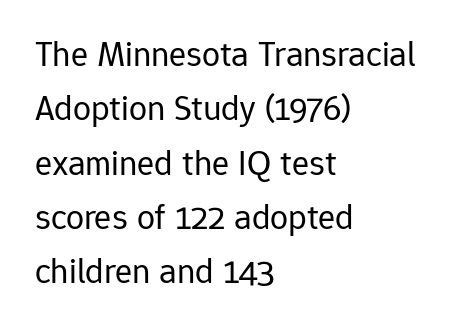
The image shows 36 px regular-weight sans-serif type, upright; set left-aligned, normal line spacing (1.51x), normal letter spacing, not underlined; low stroke contrast and a medium x-height.
